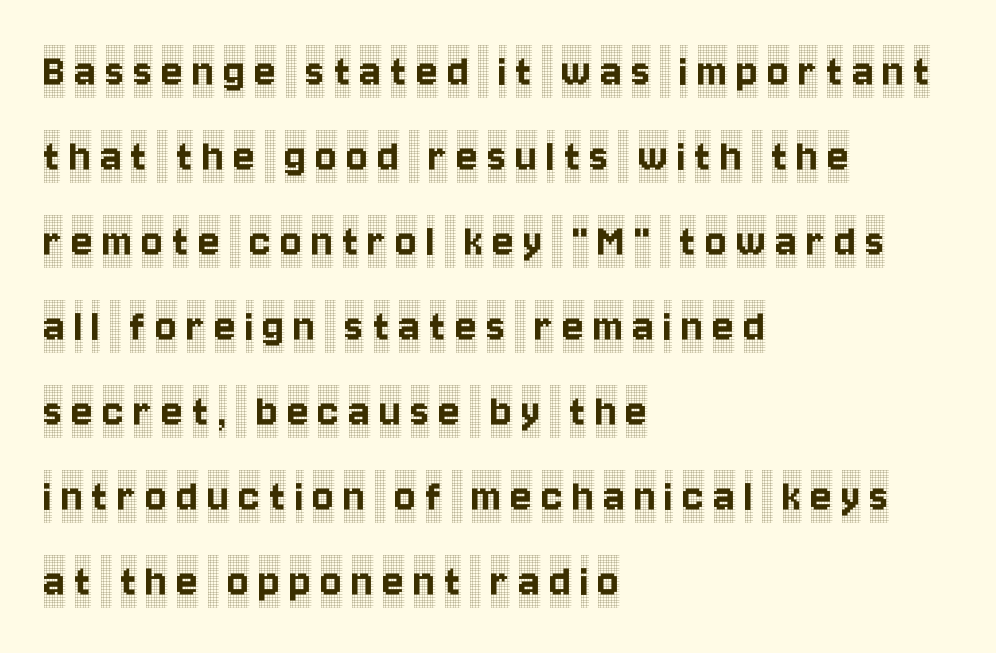
Every stem runs plumb, perpendicular to the baseline. The space beneath each line is pristine and unruled. Serifs: yes, visible at the terminals of the letterforms. What's the leading like? Ordinary, nothing unusual. Leftover space on each line is placed entirely after the last word. Do the characters align in a grid? No, the font is proportional.
